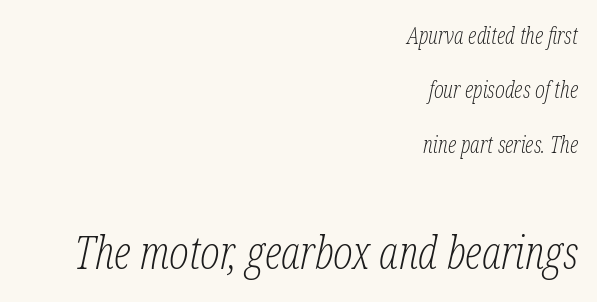
A great deal of white space separates one row of letters from the next. The glyphs look as if they've been sheared to an angle. Words float on clear page, feet unadorned. Words appear dense and cohesive because spacing is normal.
